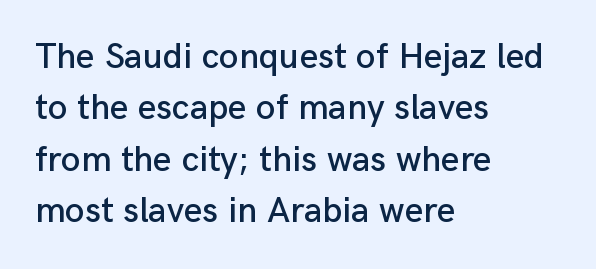
The image shows 36 px sans-serif type, upright; set left-aligned, normal line spacing (1.43x), normal letter spacing, not underlined; low stroke contrast and a medium x-height.
